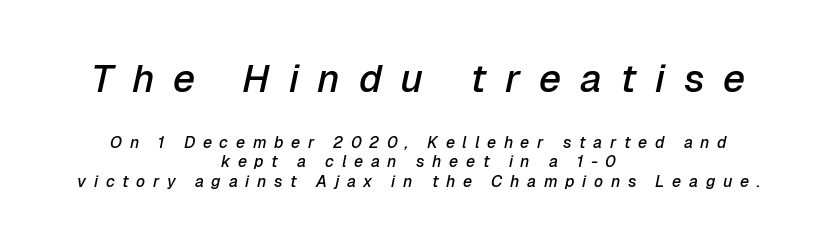
Q: Is the text bold? A: Semi-bold.
Q: Is the text italic (slanted)? A: Yes, it leans right by about 12 degrees.
Q: Is the text underlined? A: No.
Q: How is the paragraph aligned? A: Centered.
Q: Is the spacing between letters normal or unusually wide? A: Unusually wide.
Q: Which block of text is set in a larger size, the first (top) or the second (bottom)? A: The first (top) one.
Q: Width (condensed, normal, or wide)? A: Normal.
Q: Stroke contrast? A: Low.
Q: x-height? A: Medium.
Q: Monospaced? A: No.
